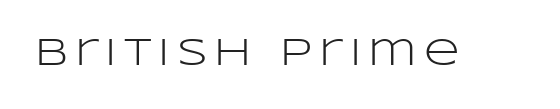
Q: Is the text bold? A: No.
Q: Is the text italic (slanted)? A: No, it is upright.
Q: Is the typeface a serif or a sans-serif typeface? A: Sans-serif.
Q: Is the text underlined? A: No.
Q: Width (condensed, normal, or wide)? A: Wide.
Q: Stroke contrast? A: Low.
Q: x-height? A: Large.
Q: Monospaced? A: No.
